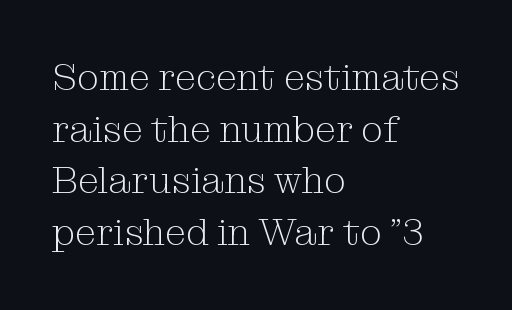
{"serif": "yes", "italic": "no", "bold": "no", "weight": "light", "width": "normal", "stroke_contrast": "medium", "x_height": "medium", "monospaced": "no", "underline": "no", "align": "left", "line_spacing": "normal", "line_spacing_ratio": 1.36, "letter_spacing": "normal", "letter_spacing_em": 0.0, "glyph_px": 38}
